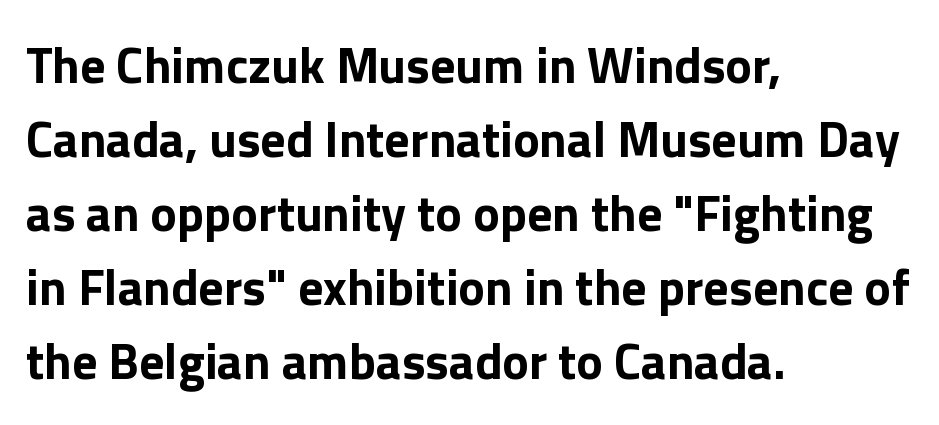
Q: Is the text bold? A: Yes.
Q: Is the text italic (slanted)? A: No, it is upright.
Q: Is the typeface a serif or a sans-serif typeface? A: Sans-serif.
Q: Is the text underlined? A: No.
Q: How is the paragraph aligned? A: Left-aligned.
Q: Is the spacing between letters normal or unusually wide? A: Normal.
Q: Is the spacing between lines tight, normal or loose? A: Normal.
Q: Width (condensed, normal, or wide)? A: Normal.
Q: x-height? A: Medium.
Q: Monospaced? A: No.
